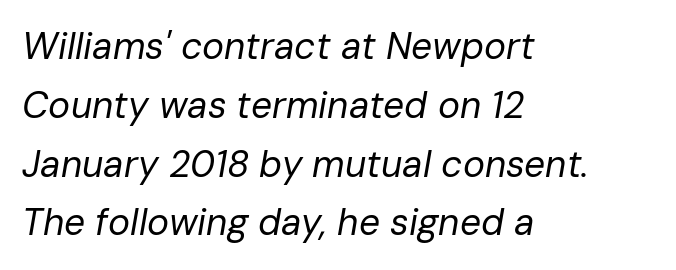
Is this a heavy cut? Hardly; it is regular or lighter. No word sits above an underline. An italicized treatment has been applied to the whole sample. The block of text has a typical density, with ordinary space between rows. This sample has the flowing, uneven cadence of proportional lettering.
